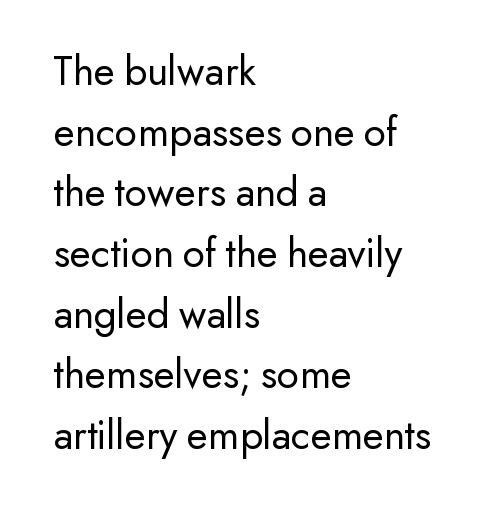
Q: Is the text bold? A: No.
Q: Is the text italic (slanted)? A: No, it is upright.
Q: Is the typeface a serif or a sans-serif typeface? A: Sans-serif.
Q: Is the text underlined? A: No.
Q: How is the paragraph aligned? A: Left-aligned.
Q: Is the spacing between letters normal or unusually wide? A: Normal.
Q: Is the spacing between lines tight, normal or loose? A: Normal.
Q: Width (condensed, normal, or wide)? A: Normal.
Q: Stroke contrast? A: Low.
Q: x-height? A: Small.
Q: Monospaced? A: No.
